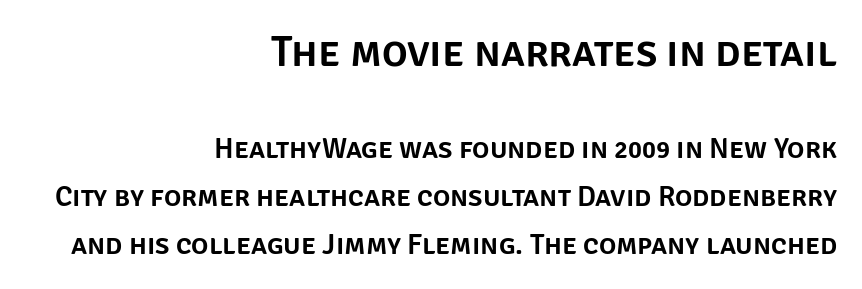
The image shows 43 px sans-serif type, upright; set right-aligned, normal line spacing (1.65x), normal letter spacing, not underlined; the first (top) block is 1.48x larger; low stroke contrast and a large x-height.
